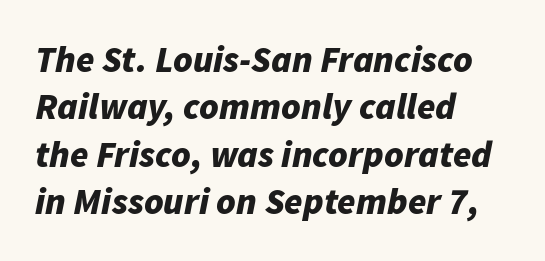
{"italic": "yes", "lean": "right", "slant_degrees": 11, "bold": "yes", "weight": "bold", "width": "normal", "stroke_contrast": "low", "x_height": "medium", "monospaced": "no", "underline": "no", "align": "left", "line_spacing": "normal", "line_spacing_ratio": 1.28, "letter_spacing": "normal", "letter_spacing_em": 0.0, "glyph_px": 37}
